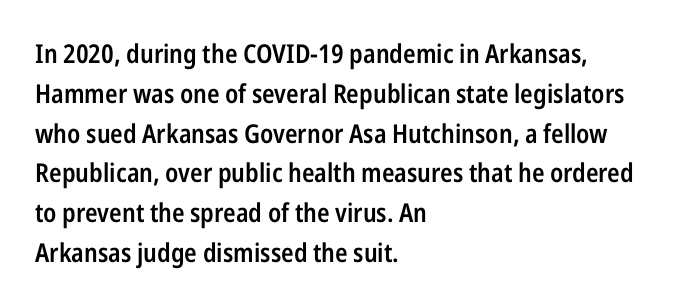
Ordinary non-slanted type is in use. Reading down the block, your eye returns to a fixed left position each line. These lines sit exactly where default settings would place them. Check the space under the baseline: it is left empty.
